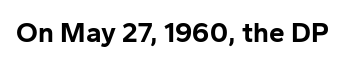
The passage shown is emphatically bold. Observe the ordinary spacing: letters are neighbours, not strangers. Spacing verdict: proportional, widths tailored to each character. The designer went with a sans here, leaving each stem footless. Rule under the text: the space is simply empty.
